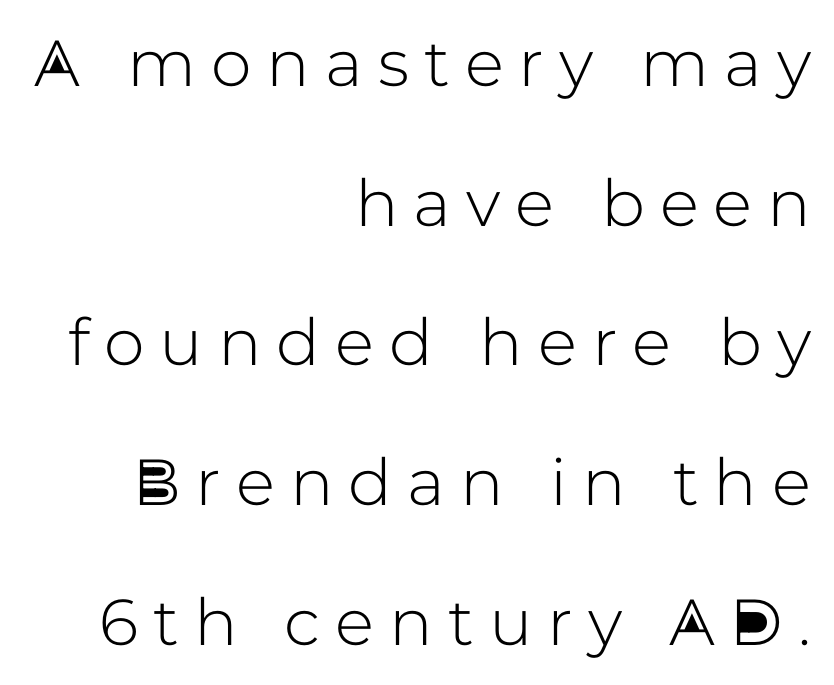
{"serif": "no", "italic": "no", "width": "normal", "stroke_contrast": "low", "x_height": "medium", "monospaced": "no", "underline": "no", "align": "right", "line_spacing": "loose", "line_spacing_ratio": 2.15, "letter_spacing": "wide", "letter_spacing_em": 0.23, "glyph_px": 65}
